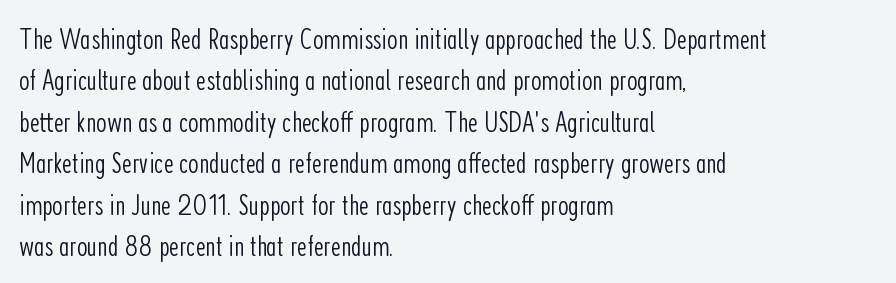
{"serif": "no", "italic": "no", "bold": "no", "weight": "light", "width": "condensed", "stroke_contrast": "low", "x_height": "medium", "monospaced": "no", "underline": "no", "align": "left", "line_spacing": "normal", "line_spacing_ratio": 1.38, "letter_spacing": "normal", "letter_spacing_em": 0.0, "glyph_px": 30}
